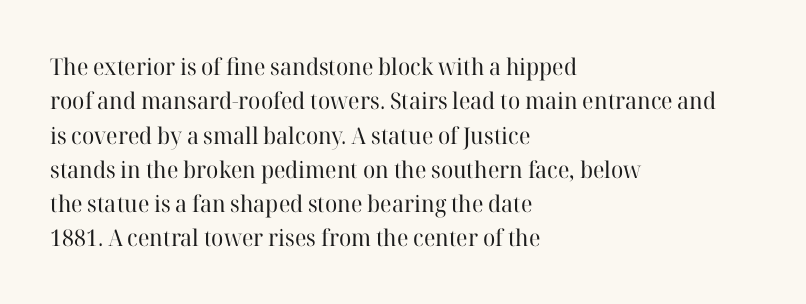
Q: Is the text bold? A: No.
Q: Is the text italic (slanted)? A: No, it is upright.
Q: Is the text underlined? A: No.
Q: How is the paragraph aligned? A: Left-aligned.
Q: Is the spacing between letters normal or unusually wide? A: Normal.
Q: Is the spacing between lines tight, normal or loose? A: Normal.
